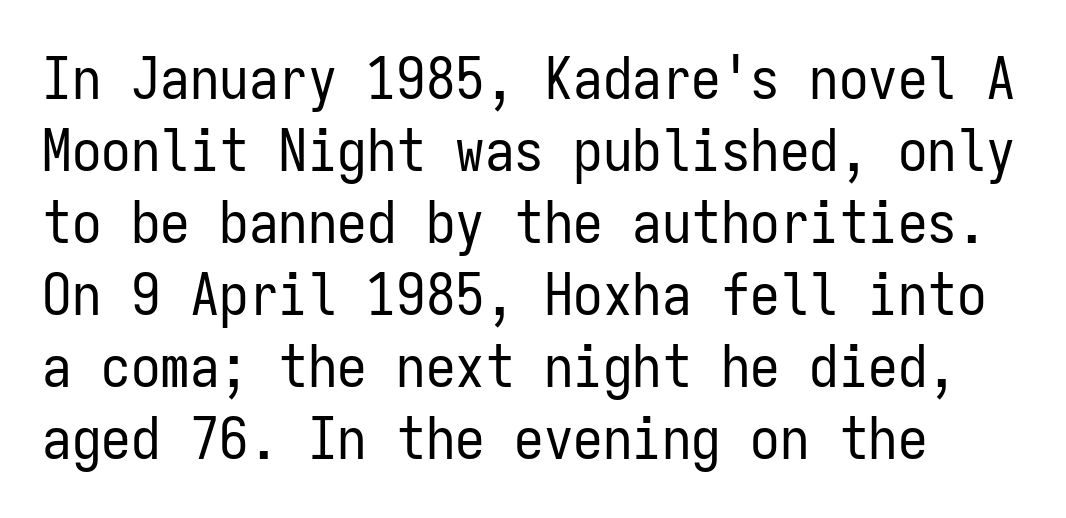
Q: Is the text bold? A: No.
Q: Is the text italic (slanted)? A: No, it is upright.
Q: Is the typeface a serif or a sans-serif typeface? A: Sans-serif.
Q: Is the text underlined? A: No.
Q: Is the spacing between letters normal or unusually wide? A: Normal.
Q: Width (condensed, normal, or wide)? A: Condensed.
Q: Stroke contrast? A: Low.
Q: x-height? A: Medium.
Q: Monospaced? A: Yes.
